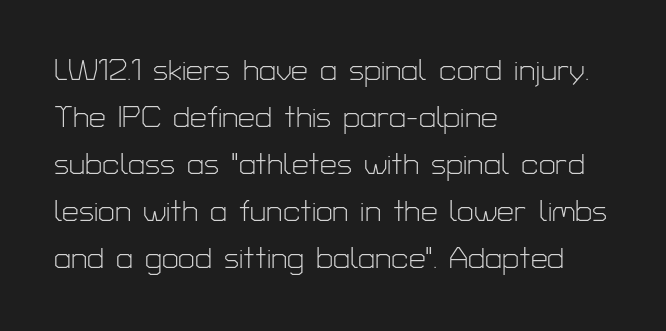
{"serif": "no", "italic": "no", "bold": "no", "weight": "light", "width": "normal", "stroke_contrast": "low", "x_height": "medium", "monospaced": "no", "underline": "no", "align": "left", "line_spacing": "normal", "line_spacing_ratio": 1.57, "letter_spacing": "normal", "letter_spacing_em": 0.0, "glyph_px": 30}
